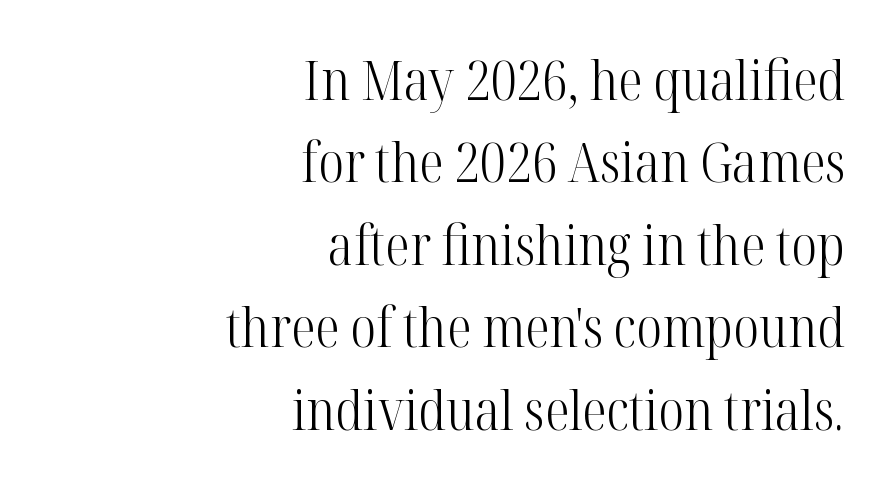
The image shows 55 px light, condensed serif type, upright; set right-aligned, normal line spacing (1.5x), normal letter spacing, not underlined; high stroke contrast and a medium x-height.
